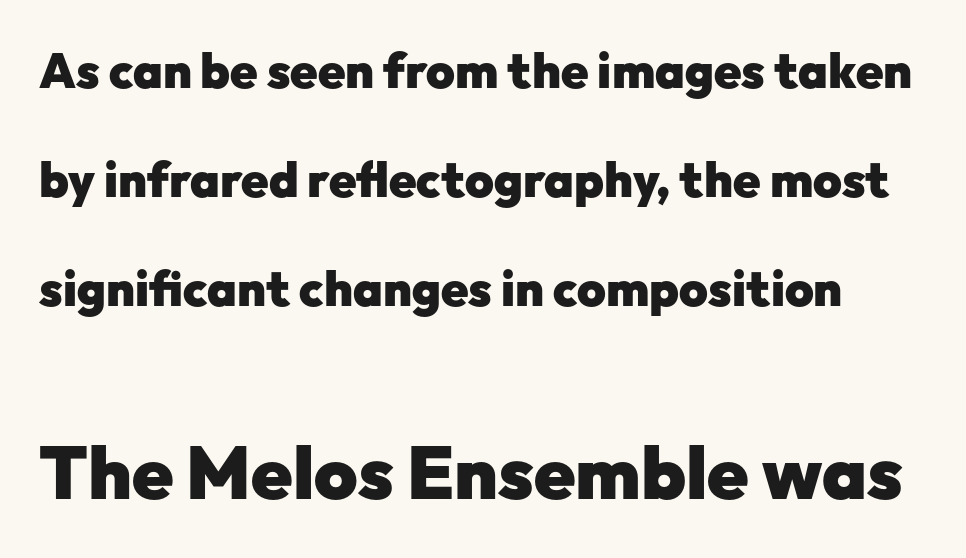
The block sitting lower on the canvas is the one with enlarged characters. The glyphs are unaccompanied by any horizontal stroke below them. Every stem runs plumb, perpendicular to the baseline. Reading down the column, the eye jumps a long way to each next line. Stroke thickness is high; the sample reads as a true bold. Here the designer chose a conventional face with non-uniform glyph widths.
